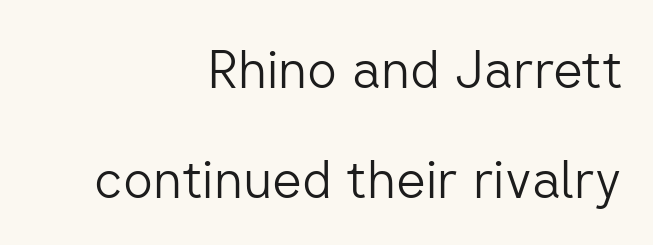
The image shows 52 px light sans-serif type, upright; set right-aligned, loose line spacing (2.12x), normal letter spacing, not underlined; low stroke contrast and a medium x-height.
